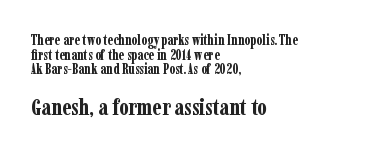
Short note: letters normally spaced. The letters stand upright; this is a roman face. This sample is left-justified, so line endings fall wherever the words run out. Scale increases going downward across the two blocks. The glyphs are unaccompanied by any horizontal stroke below them.
